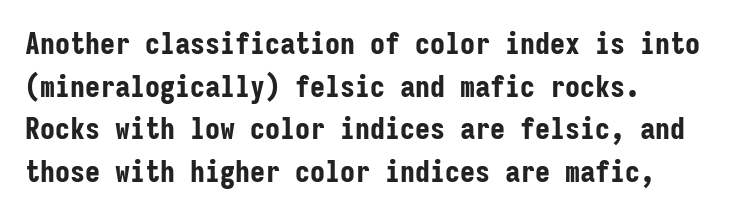
{"serif": "no", "italic": "no", "bold": "yes", "weight": "bold", "width": "condensed", "stroke_contrast": "low", "x_height": "medium", "monospaced": "yes", "underline": "no", "align": "left", "line_spacing": "normal", "line_spacing_ratio": 1.42, "letter_spacing": "normal", "letter_spacing_em": 0.0, "glyph_px": 30}
